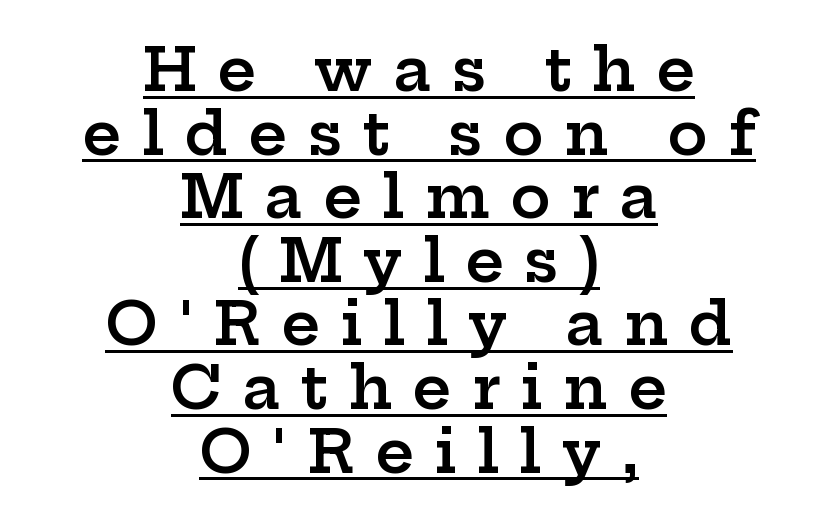
The image shows 60 px semibold, wide serif type, upright; set centered, tight line spacing (1.06x), unusually wide letter spacing (+0.34 em), underlined; low stroke contrast and a medium x-height.
